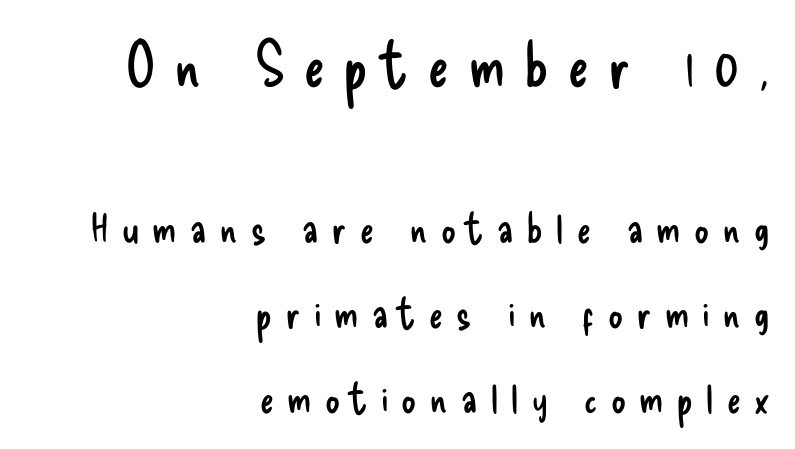
The image shows 61 px regular-weight, condensed sans-serif type, upright; set right-aligned, loose line spacing (2.08x), unusually wide letter spacing (+0.33 em), not underlined; the first (top) block is 1.49x larger; low stroke contrast and a small x-height.
